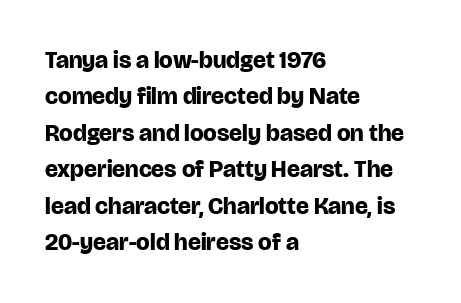
The designer left line spacing at the default. The horizontal fit of the characters is conventional and even. The specimen reads as upright at a glance. The passage shown is not underscored anywhere. The letters are bold, with thick, heavy strokes.
